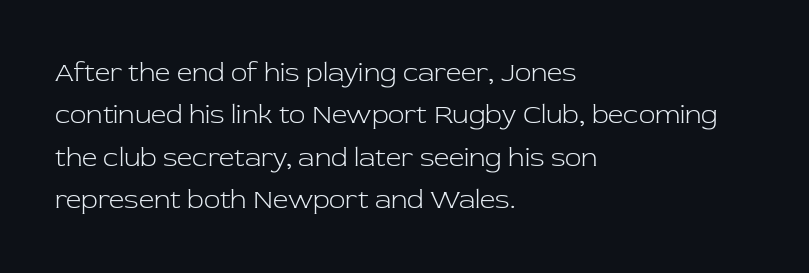
Q: Is the text bold? A: No.
Q: Is the text italic (slanted)? A: No, it is upright.
Q: Is the text underlined? A: No.
Q: How is the paragraph aligned? A: Left-aligned.
Q: Is the spacing between letters normal or unusually wide? A: Normal.
Q: Is the spacing between lines tight, normal or loose? A: Normal.
